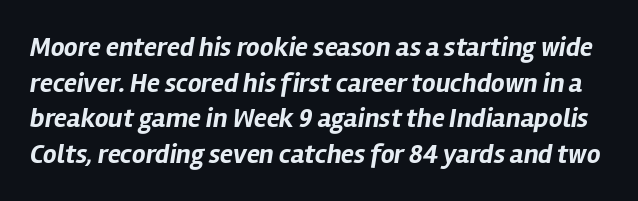
Q: Is the text bold? A: Yes.
Q: Is the text italic (slanted)? A: Yes, it leans right by about 12 degrees.
Q: Is the text underlined? A: No.
Q: Is the spacing between letters normal or unusually wide? A: Normal.
Q: Is the spacing between lines tight, normal or loose? A: Normal.
